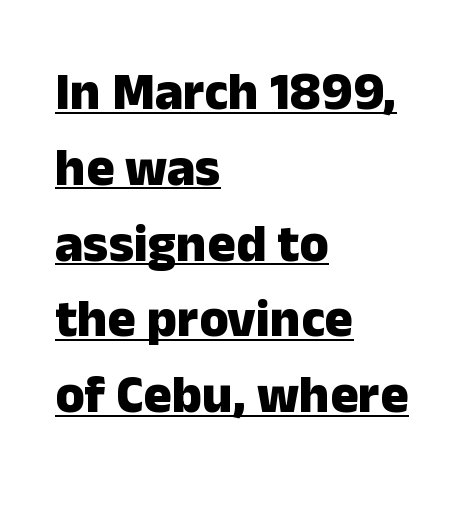
{"serif": "no", "italic": "no", "bold": "yes", "weight": "heavy", "width": "normal", "stroke_contrast": "low", "x_height": "medium", "monospaced": "no", "underline": "yes", "align": "left", "line_spacing": "normal", "line_spacing_ratio": 1.43, "letter_spacing": "normal", "letter_spacing_em": 0.0, "glyph_px": 53}
